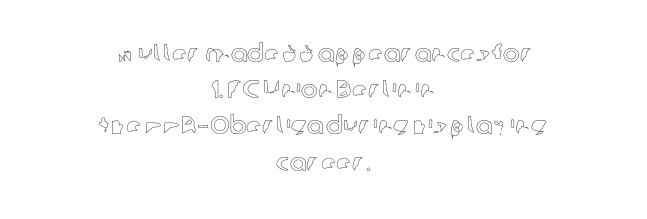
The image shows 25 px text type, upright; set centered, normal line spacing (1.45x), normal letter spacing, not underlined.
